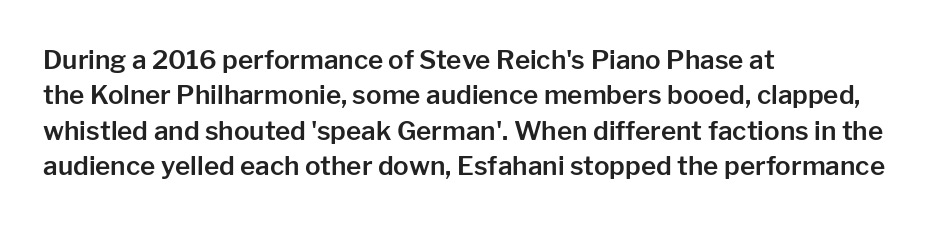
The image shows 26 px text type, upright; set left-aligned, normal line spacing (1.36x), normal letter spacing, not underlined.
